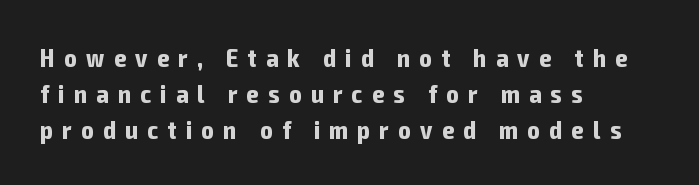
The image shows 26 px bold type, upright; set left-aligned, normal line spacing (1.39x), unusually wide letter spacing (+0.36 em), not underlined.
